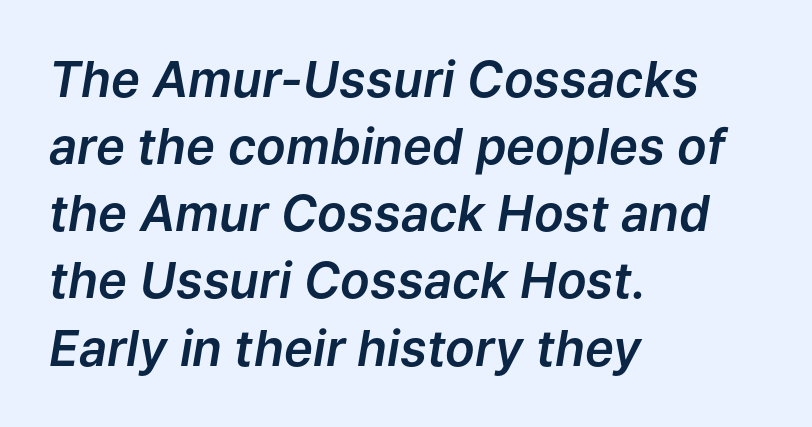
Q: Is the text italic (slanted)? A: Yes, it leans right by about 9 degrees.
Q: Is the text underlined? A: No.
Q: How is the paragraph aligned? A: Left-aligned.
Q: Is the spacing between letters normal or unusually wide? A: Normal.
Q: Is the spacing between lines tight, normal or loose? A: Normal.
Q: Width (condensed, normal, or wide)? A: Normal.
Q: Stroke contrast? A: Low.
Q: x-height? A: Medium.
Q: Monospaced? A: No.
